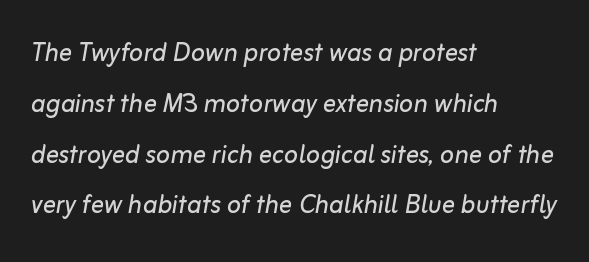
Q: Is the text bold? A: No.
Q: Is the text italic (slanted)? A: Yes, it leans right by about 10 degrees.
Q: Is the text underlined? A: No.
Q: How is the paragraph aligned? A: Left-aligned.
Q: Is the spacing between letters normal or unusually wide? A: Normal.
Q: Is the spacing between lines tight, normal or loose? A: Normal.
Q: Width (condensed, normal, or wide)? A: Normal.
Q: Stroke contrast? A: Low.
Q: x-height? A: Medium.
Q: Monospaced? A: No.
